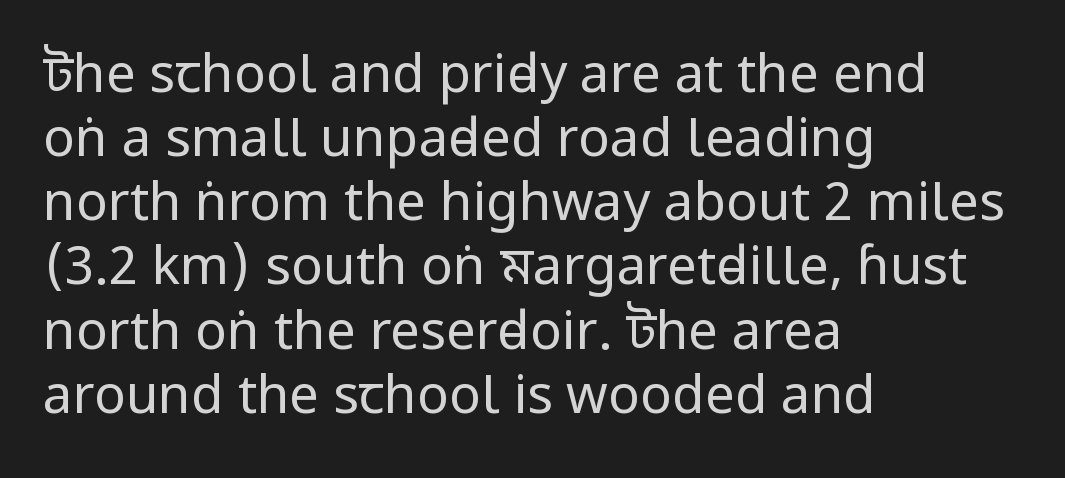
{"serif": "no", "italic": "no", "bold": "no", "weight": "regular", "width": "condensed", "stroke_contrast": "low", "underline": "no", "align": "left", "line_spacing_ratio": 1.21, "letter_spacing": "normal", "letter_spacing_em": 0.0, "glyph_px": 53}
